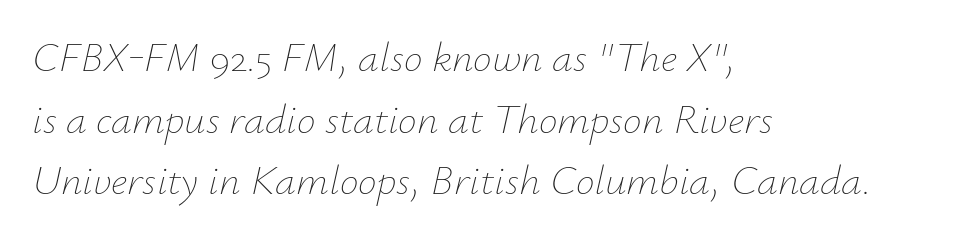
{"italic": "yes", "lean": "right", "slant_degrees": 12, "bold": "no", "weight": "thin", "width": "normal", "stroke_contrast": "low", "x_height": "small", "monospaced": "no", "underline": "no", "align": "left", "line_spacing": "normal", "line_spacing_ratio": 1.47, "letter_spacing": "normal", "letter_spacing_em": 0.0, "glyph_px": 42}
